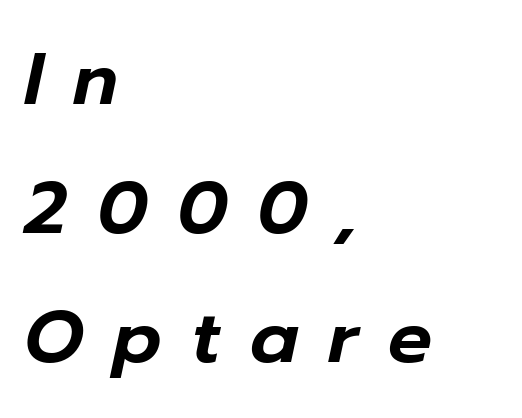
The image shows 73 px text type, italic (leaning right); set left-aligned, line spacing 1.77x, unusually wide letter spacing (+0.41 em), not underlined; low stroke contrast and a medium x-height.
